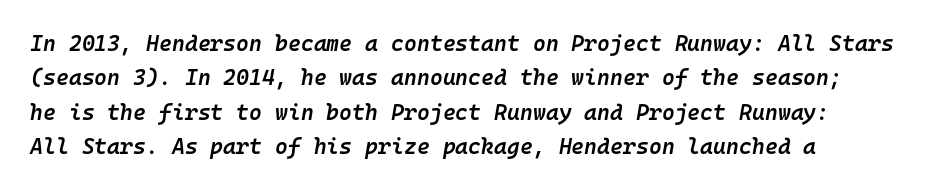
The image shows 22 px text type, italic (leaning right); set normal line spacing (1.56x), normal letter spacing, not underlined.
